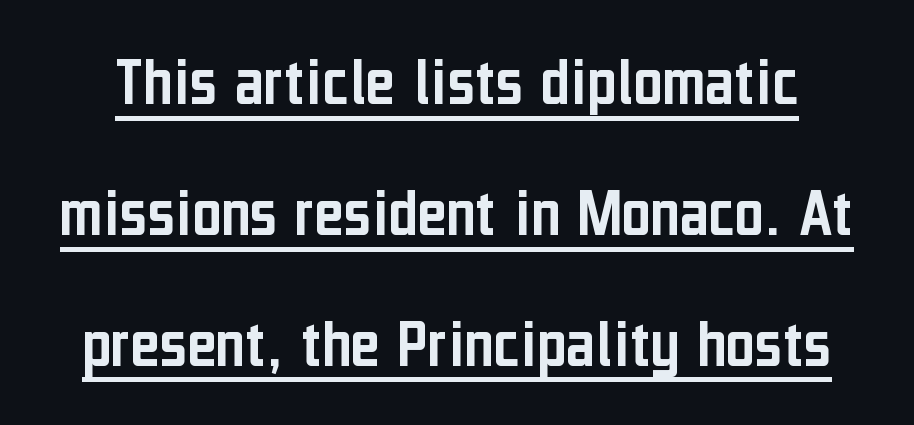
The image shows 70 px condensed sans-serif type, upright; set line spacing 1.87x, normal letter spacing, underlined; low stroke contrast and a medium x-height.
